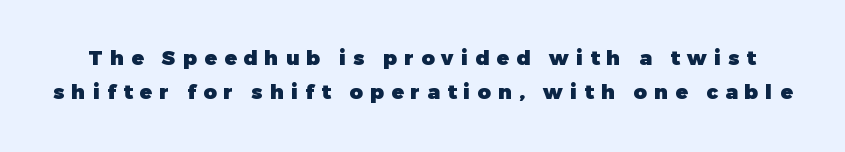
The image shows 20 px bold type, upright; set line spacing 1.71x, unusually wide letter spacing (+0.37 em), not underlined.
